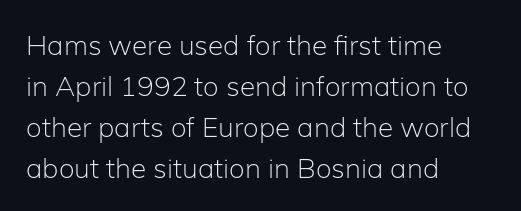
Q: Is the text bold? A: No.
Q: Is the text italic (slanted)? A: No, it is upright.
Q: Is the typeface a serif or a sans-serif typeface? A: Sans-serif.
Q: Is the text underlined? A: No.
Q: How is the paragraph aligned? A: Left-aligned.
Q: Is the spacing between letters normal or unusually wide? A: Normal.
Q: Is the spacing between lines tight, normal or loose? A: Normal.
Q: Width (condensed, normal, or wide)? A: Normal.
Q: Stroke contrast? A: Low.
Q: x-height? A: Medium.
Q: Monospaced? A: No.
